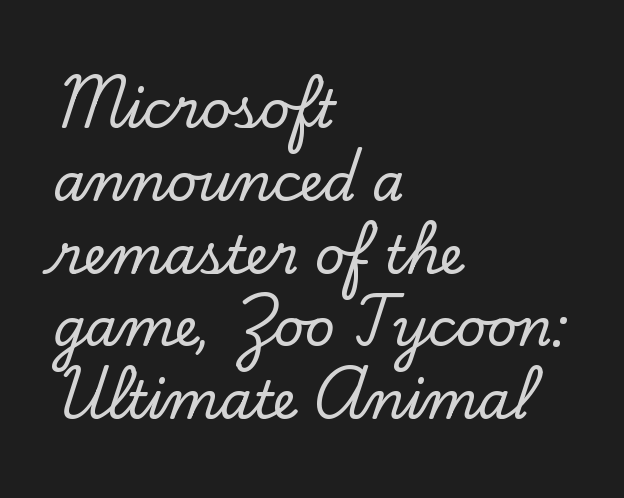
This sample has the flowing, uneven cadence of proportional lettering. Clear beneath every line of the passage. Regular leading. Little horizontal feet cap the strokes, marking this as serif type. Each word holds together tightly as a unit, with standard inter-letter gaps.
